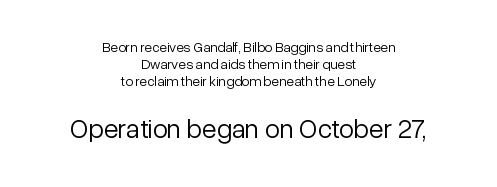
The image shows 27 px text type, upright; set centered, line spacing 1.23x, normal letter spacing, not underlined; the second (bottom) block is 1.93x larger.
